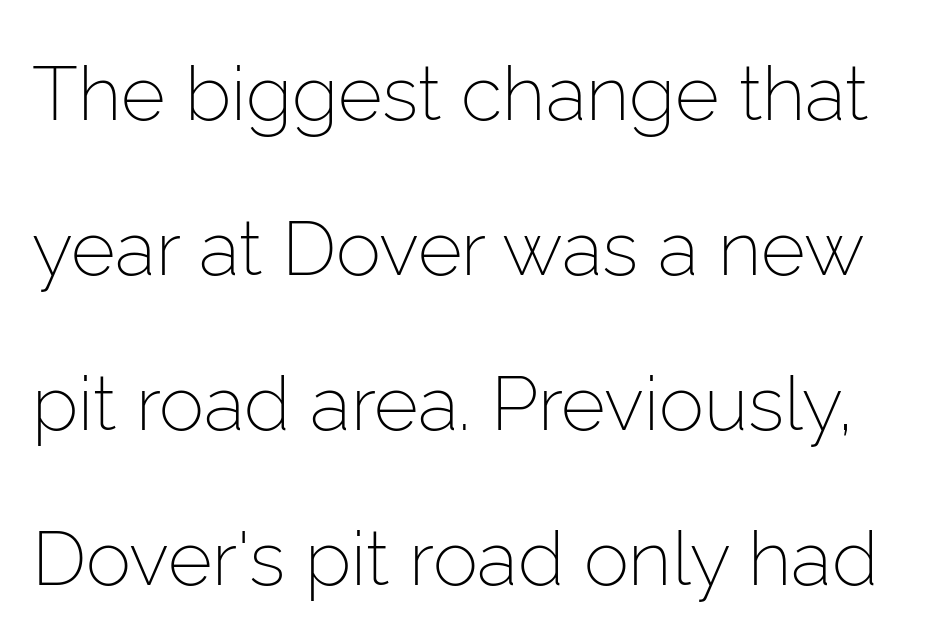
The image shows 76 px light sans-serif type, upright; set loose line spacing (2.04x), normal letter spacing, not underlined; low stroke contrast and a medium x-height.
